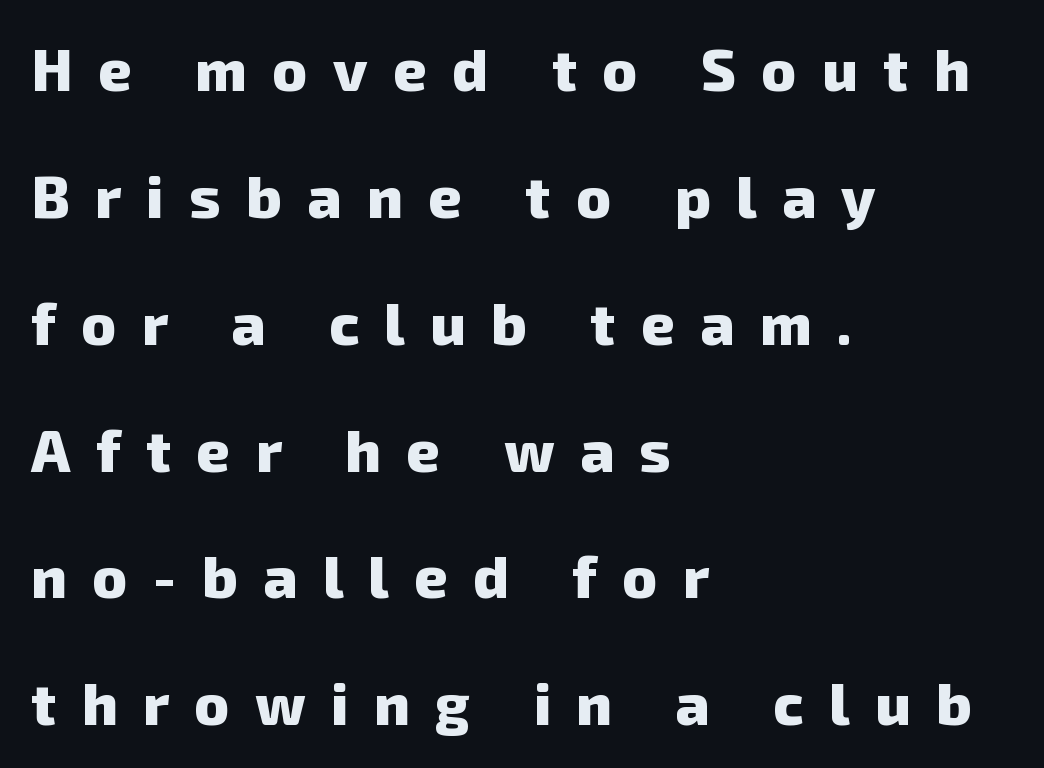
Strokes here are thick enough to call this a true bold. Students, note that the glyphs here are deliberately spaced far apart. Nothing sits at the stroke ends, so this counts as sans-serif. Quick note: interline space is abundant.
